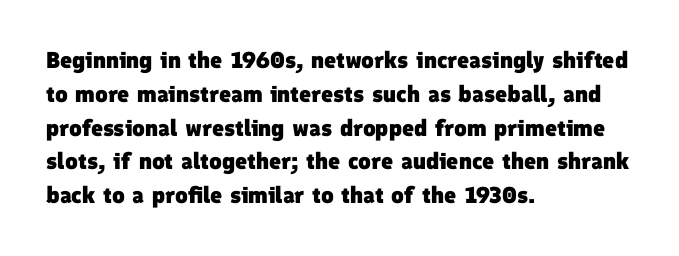
{"bold": "yes", "underline": "no", "align": "left", "line_spacing": "normal", "line_spacing_ratio": 1.47, "letter_spacing": "normal", "letter_spacing_em": 0.0, "glyph_px": 23}
